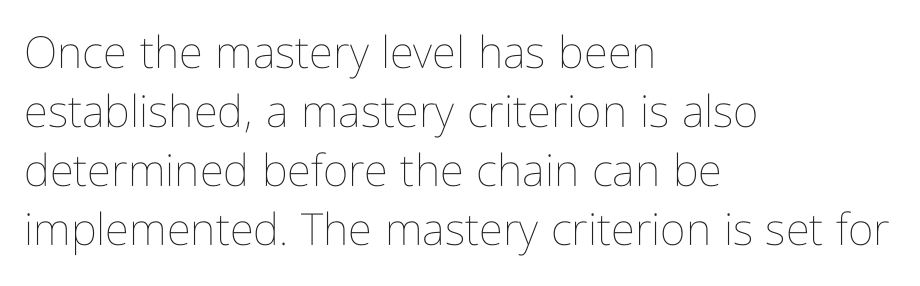
{"italic": "no", "bold": "no", "weight": "thin", "width": "condensed", "stroke_contrast": "low", "x_height": "medium", "monospaced": "no", "underline": "no", "align": "left", "line_spacing": "normal", "line_spacing_ratio": 1.34, "letter_spacing": "normal", "letter_spacing_em": 0.0, "glyph_px": 44}
